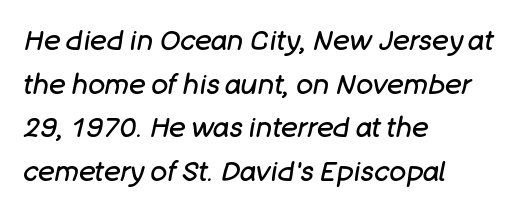
The area under the type is left untouched. Letters have the restrained weight of plain body copy at most. Normally led — the rows are evenly, conventionally spaced. Note the varied advance widths — an 'i' is clearly narrower than an 'm'.
